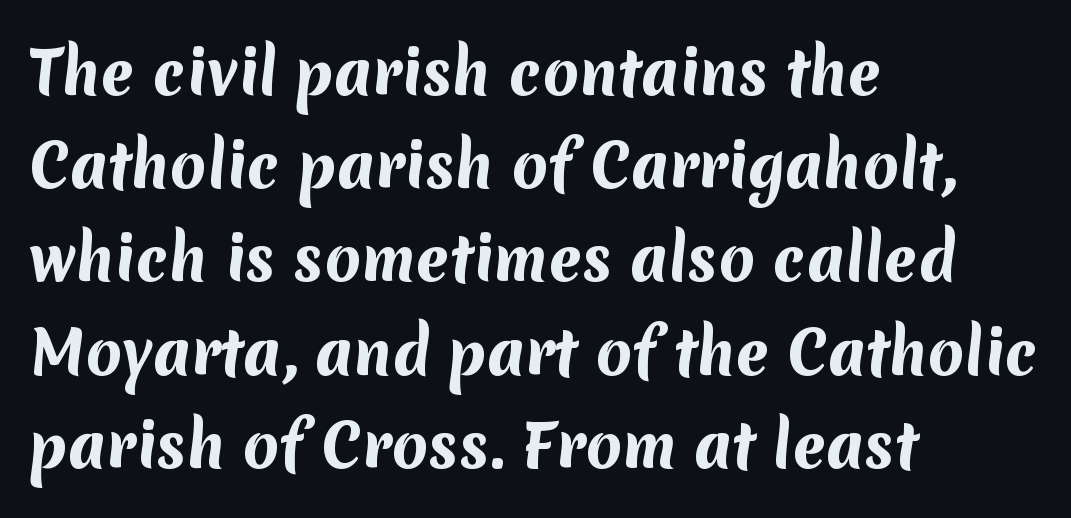
{"serif": "no", "bold": "yes", "weight": "bold", "width": "normal", "stroke_contrast": "medium", "x_height": "medium", "monospaced": "no", "underline": "no", "align": "left", "line_spacing": "normal", "line_spacing_ratio": 1.58, "letter_spacing": "normal", "letter_spacing_em": 0.0, "glyph_px": 59}
